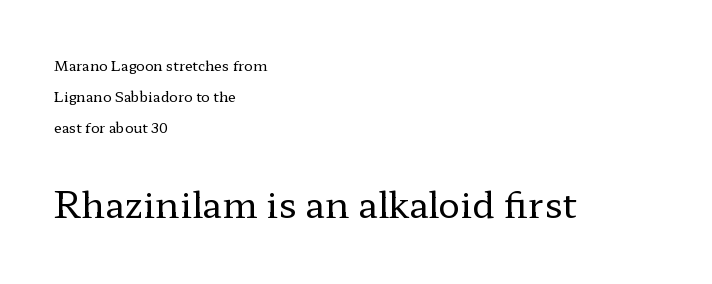
Is there any slant? The stems are plumb. Is this a fixed-width face? No — the glyphs have proportional, varying widths. This sample uses a serif face. The gap between lines stays unmarked.
